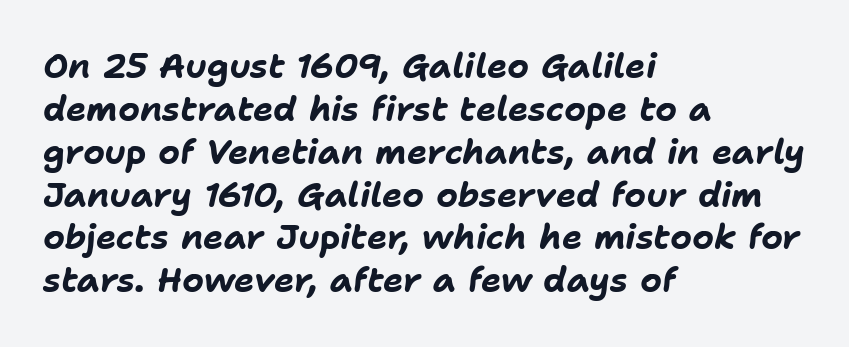
{"italic": "yes", "lean": "right", "slant_degrees": 11, "bold": "yes", "weight": "bold", "width": "normal", "stroke_contrast": "low", "x_height": "medium", "monospaced": "no", "underline": "no", "align": "left", "line_spacing": "normal", "line_spacing_ratio": 1.26, "letter_spacing": "normal", "letter_spacing_em": 0.0, "glyph_px": 34}
